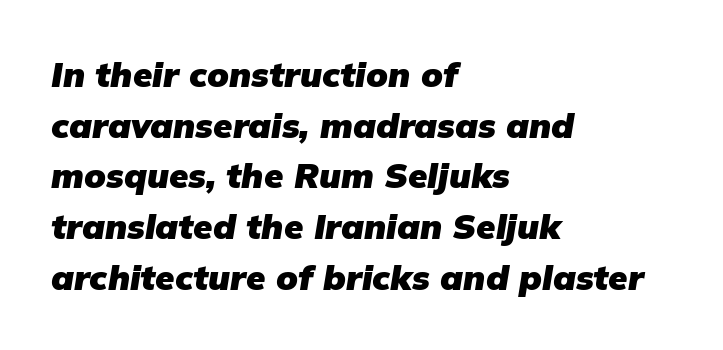
Compared with typical body copy, the letter spacing here is the same. The face used here has the dense, thick strokes of a bold. Here the designer chose a conventional face with non-uniform glyph widths. Summary of vertical rhythm: regular, with standard interline spacing.
